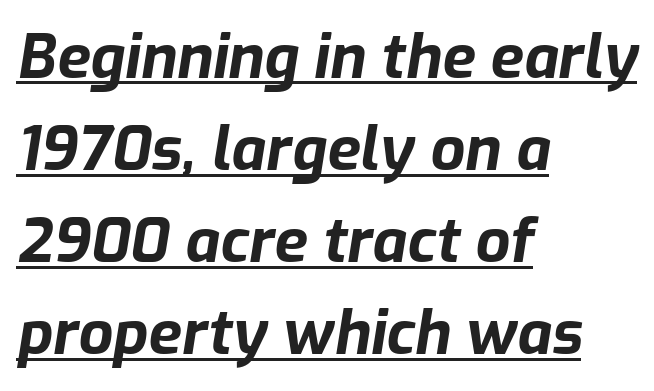
The string is rendered with underlining switched on. In terms of leading, this rendering sits right in the middle. These lines are set flush left with a ragged right edge. Slanted lettering throughout. The glyphs have the mass of a bold cut. Proportional: the letters do not fall into vertical columns.
